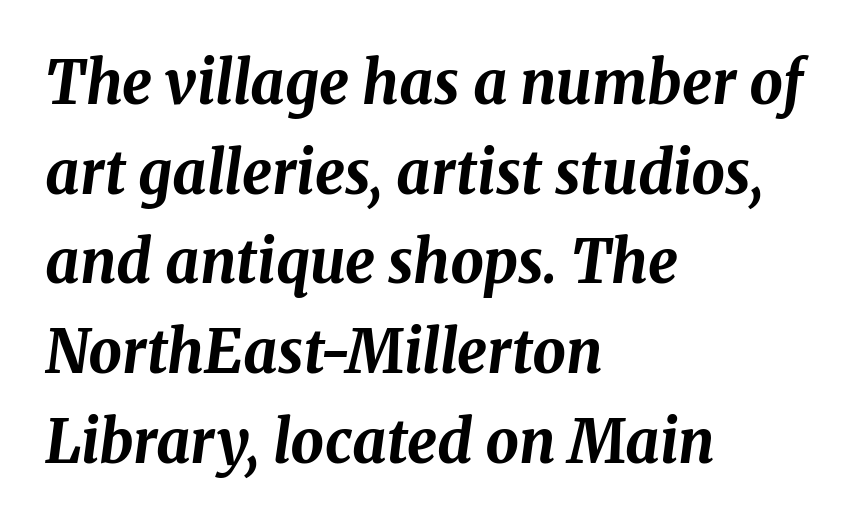
{"italic": "yes", "lean": "right", "slant_degrees": 8, "bold": "yes", "weight": "bold", "width": "normal", "stroke_contrast": "medium", "x_height": "medium", "monospaced": "no", "underline": "no", "align": "left", "line_spacing": "normal", "line_spacing_ratio": 1.52, "letter_spacing": "normal", "letter_spacing_em": 0.0, "glyph_px": 59}
